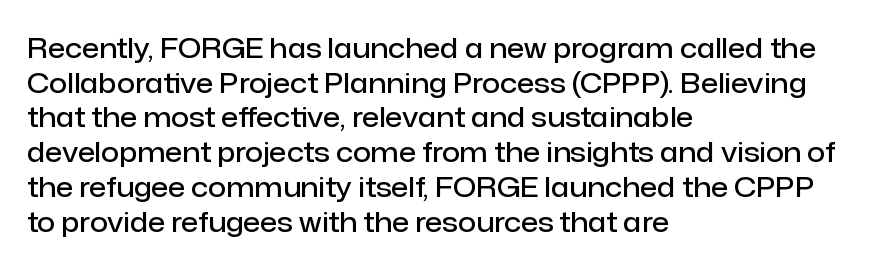
The image shows 28 px semibold sans-serif type, upright; set left-aligned, line spacing 1.24x, normal letter spacing, not underlined; low stroke contrast and a medium x-height.
